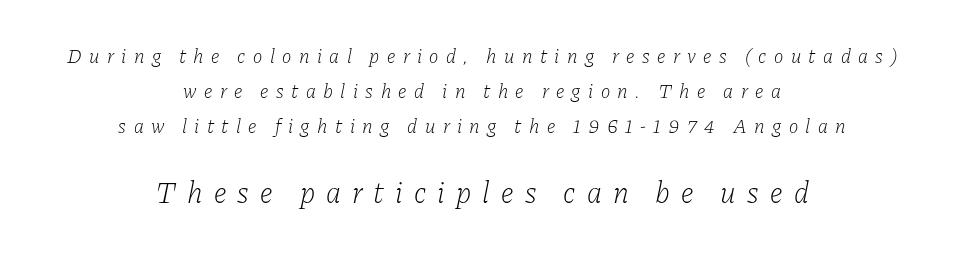
Looking at the ascenders, they clearly lean. This reads as an unemphasized weight, regular at the heaviest. The string is rendered with underlining switched off. Letterform terminals end in serifs throughout the passage. Compared with typical body copy, the letter spacing here is much looser.
